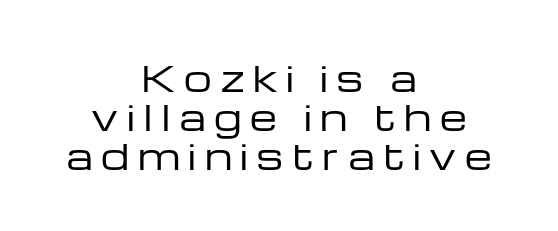
This rendering features lettering with no underline. What's the leading like? Squeezed, with rows nearly overlapping. The tracking reads as deliberately expanded to a designer's eye. The strokes are not fattened; the text isn't bold.
